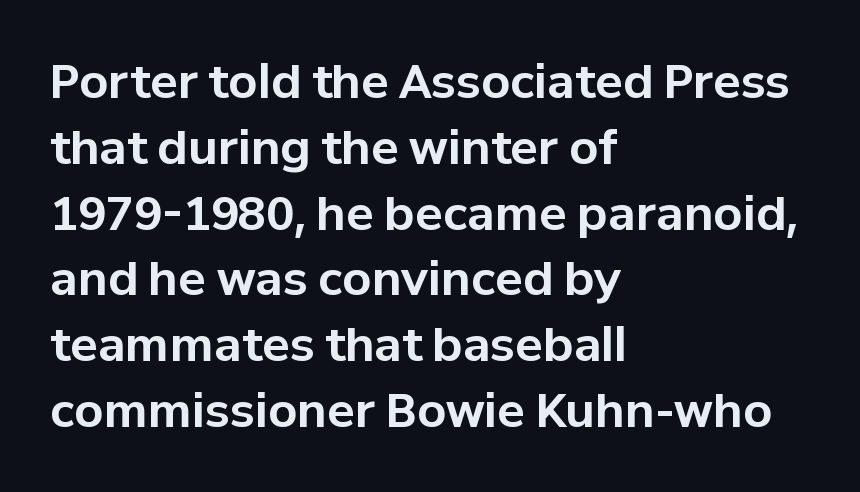
The image shows 46 px bold sans-serif type, upright; set left-aligned, normal line spacing (1.43x), normal letter spacing, not underlined; low stroke contrast and a medium x-height.
